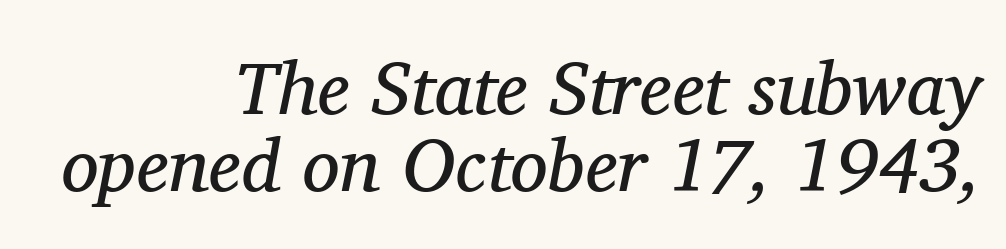
Q: Is the text bold? A: No.
Q: Is the text italic (slanted)? A: Yes, it leans right by about 11 degrees.
Q: Is the typeface a serif or a sans-serif typeface? A: Serif.
Q: Is the text underlined? A: No.
Q: How is the paragraph aligned? A: Right-aligned.
Q: Is the spacing between letters normal or unusually wide? A: Normal.
Q: Is the spacing between lines tight, normal or loose? A: Tight.
Q: Width (condensed, normal, or wide)? A: Normal.
Q: Stroke contrast? A: Medium.
Q: x-height? A: Medium.
Q: Monospaced? A: No.
